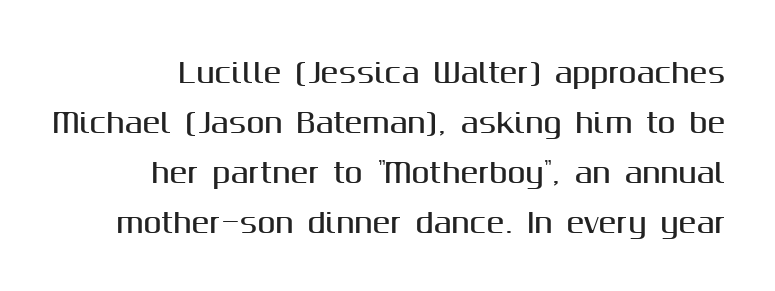
The image shows 27 px text type, upright; set right-aligned, line spacing 1.85x, normal letter spacing, not underlined.
